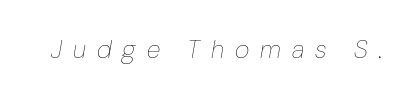
{"italic": "yes", "lean": "right", "slant_degrees": 10, "bold": "no", "underline": "no", "letter_spacing": "wide", "letter_spacing_em": 0.44, "glyph_px": 25}
